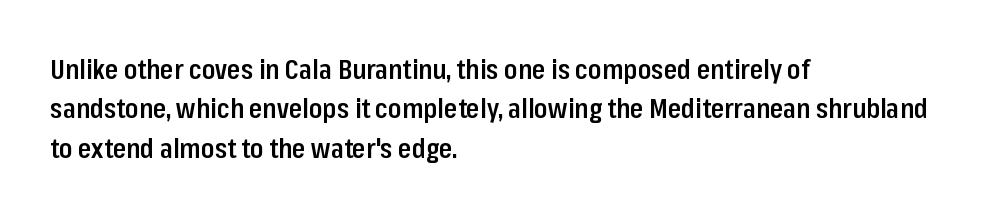
Q: Is the text bold? A: Semi-bold.
Q: Is the text italic (slanted)? A: No, it is upright.
Q: Is the text underlined? A: No.
Q: How is the paragraph aligned? A: Left-aligned.
Q: Is the spacing between letters normal or unusually wide? A: Normal.
Q: Is the spacing between lines tight, normal or loose? A: Normal.
